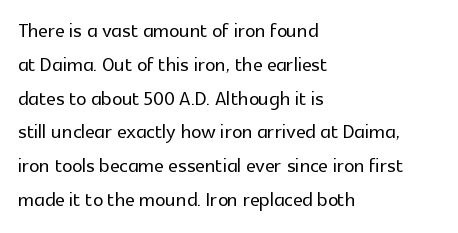
Q: Is the text italic (slanted)? A: No, it is upright.
Q: Is the text underlined? A: No.
Q: How is the paragraph aligned? A: Left-aligned.
Q: Is the spacing between letters normal or unusually wide? A: Normal.
Q: Is the spacing between lines tight, normal or loose? A: Normal.
